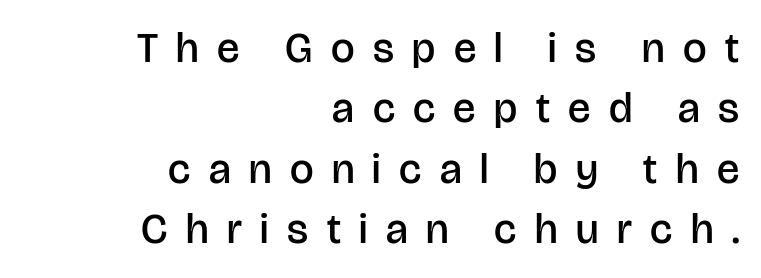
The image shows 42 px semibold sans-serif type, upright; set right-aligned, normal line spacing (1.44x), unusually wide letter spacing (+0.44 em), not underlined; low stroke contrast and a large x-height.
